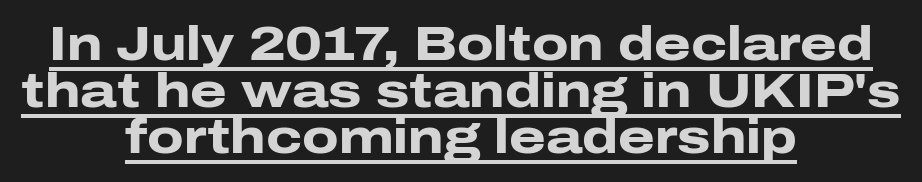
Q: Is the text bold? A: Yes.
Q: Is the text italic (slanted)? A: No, it is upright.
Q: Is the typeface a serif or a sans-serif typeface? A: Sans-serif.
Q: Is the text underlined? A: Yes.
Q: How is the paragraph aligned? A: Centered.
Q: Is the spacing between letters normal or unusually wide? A: Normal.
Q: Is the spacing between lines tight, normal or loose? A: Tight.
Q: Width (condensed, normal, or wide)? A: Wide.
Q: Stroke contrast? A: Low.
Q: x-height? A: Medium.
Q: Monospaced? A: No.
